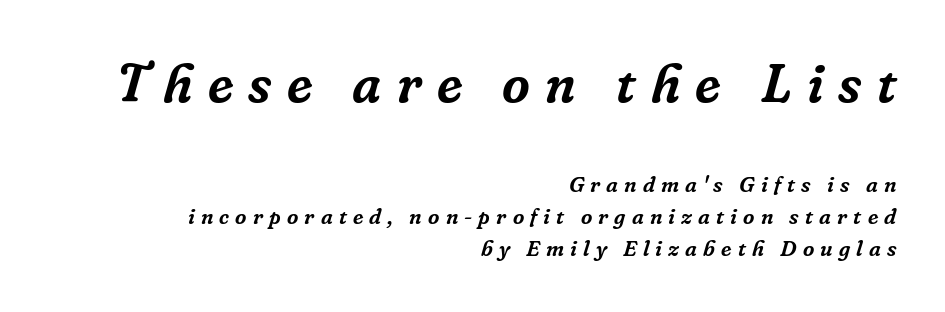
Lines of text with bare space underneath. Visually, the top section dominates because its glyphs are scaled up. Vertical spacing — default. Teacher's note: observe the even right margin — that is flush-right alignment. Unlike a clean sans, this face finishes its strokes with serifs.
